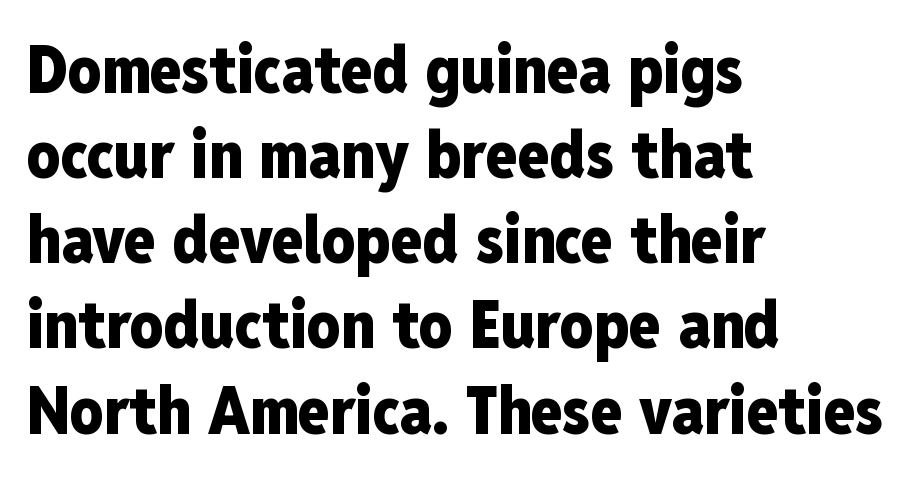
The image shows 65 px heavy, condensed sans-serif type, upright; set left-aligned, normal line spacing (1.31x), normal letter spacing, not underlined; low stroke contrast and a medium x-height.
